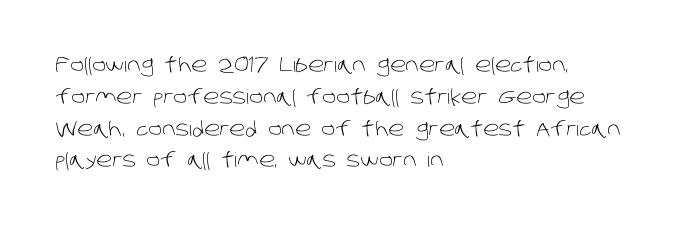
The image shows 20 px text type; set left-aligned, normal line spacing (1.59x), normal letter spacing, not underlined.
